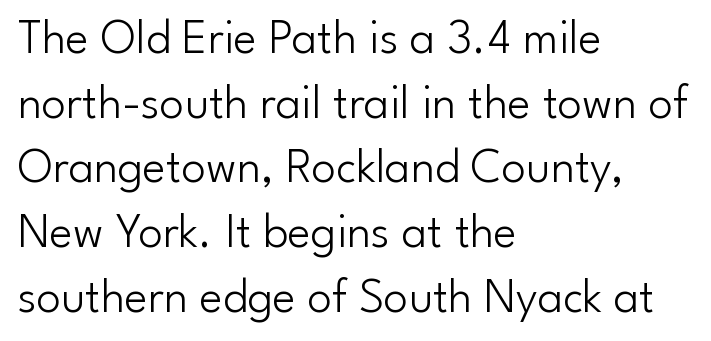
Check the space under the baseline: it is left empty. This rendering leaves character spacing at its baseline value. This is sans-serif lettering, the kind often seen on screens and signage. The leading is moderate, giving the passage an even texture. The face used here is proportionally spaced, like ordinary book or web type. The lines are quadded left.
